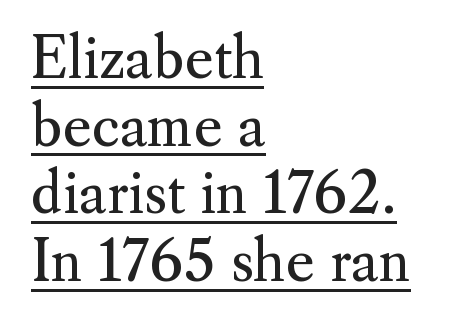
The image shows 55 px regular-weight serif type, upright; set left-aligned, line spacing 1.23x, normal letter spacing, underlined; medium stroke contrast and a small x-height.
